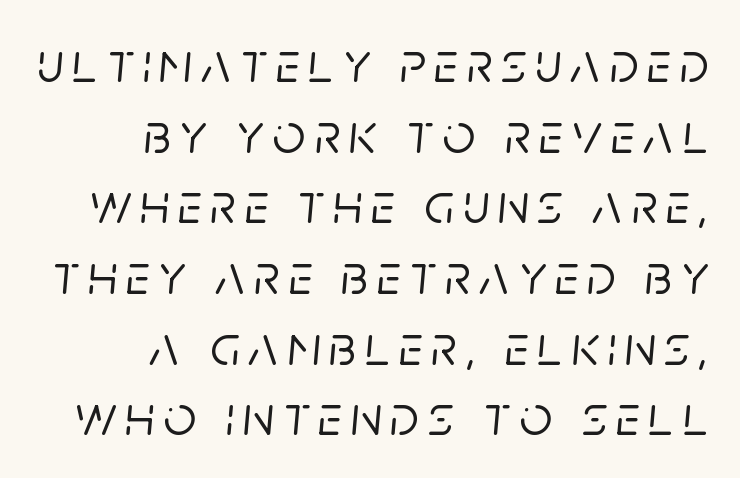
The image shows 57 px text type, italic (leaning right); set right-aligned, line spacing 1.24x, not underlined; low stroke contrast and a large x-height.
